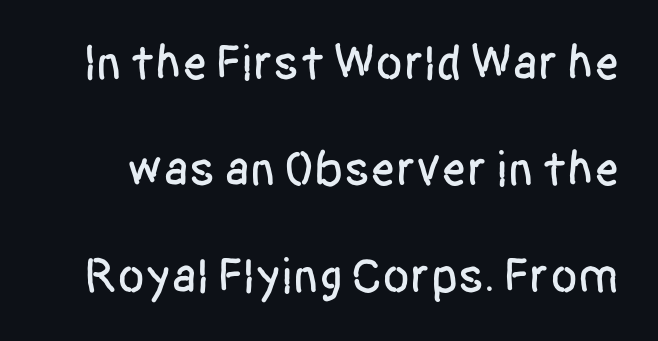
Nobody touched the tracking dial on this one. The axis of the letterforms is exactly vertical. The passage shown is typeset with a sans-serif family. The designer dialed line spacing up above the default. Here the designer chose a conventional face with non-uniform glyph widths. The zone under the glyphs is completely vacant.
